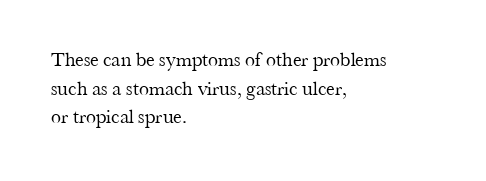
Honestly, the letter spacing is just normal — you wouldn't notice it. Every row of glyphs begins at an identical x-position on the left. The lettering holds an erect, upright posture throughout. A typesetter would call this leading conventional body-copy spacing.
